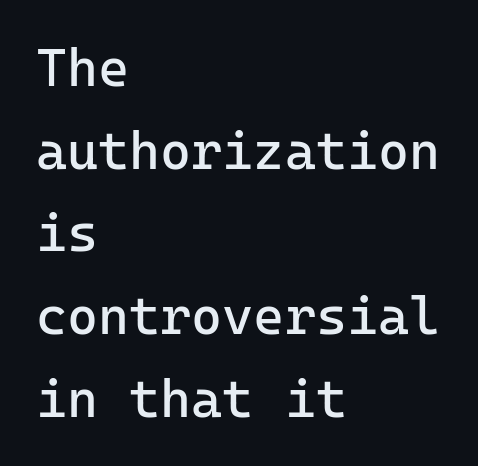
{"serif": "no", "italic": "no", "bold": "no", "weight": "regular", "width": "normal", "stroke_contrast": "low", "x_height": "medium", "monospaced": "yes", "underline": "no", "align": "left", "line_spacing": "normal", "line_spacing_ratio": 1.56, "letter_spacing": "normal", "letter_spacing_em": 0.0, "glyph_px": 53}
